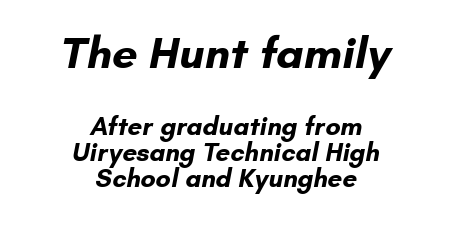
The typesetting leans heavy: a genuine bold. Notice how the passage keeps no hard edge, just a central spine. A typesetter would call this proportional, since set widths differ per character. Large over small — that's the arrangement of the two blocks here. Horizontal bands of white between lines are thin slivers.
